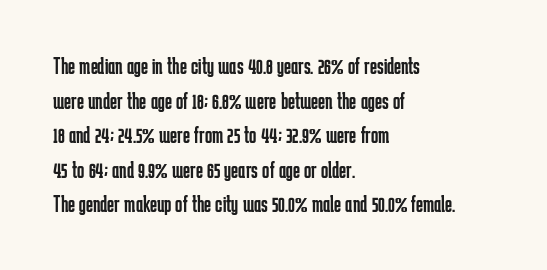
The image shows 24 px text type, upright; set left-aligned, normal line spacing (1.44x), normal letter spacing, not underlined.
